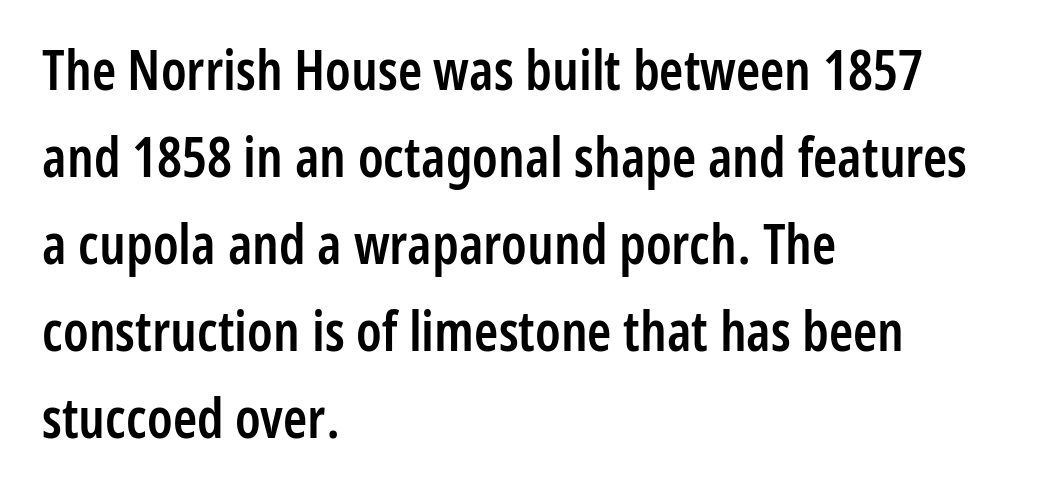
{"serif": "no", "italic": "no", "bold": "semi", "weight": "semibold", "width": "condensed", "stroke_contrast": "low", "x_height": "medium", "monospaced": "no", "underline": "no", "align": "left", "line_spacing": "normal", "line_spacing_ratio": 1.58, "letter_spacing": "normal", "letter_spacing_em": 0.0, "glyph_px": 55}
